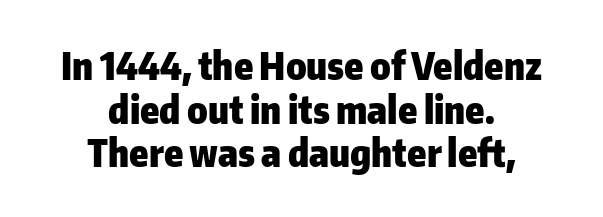
Q: Is the text bold? A: Yes.
Q: Is the text italic (slanted)? A: No, it is upright.
Q: Is the typeface a serif or a sans-serif typeface? A: Sans-serif.
Q: Is the text underlined? A: No.
Q: How is the paragraph aligned? A: Centered.
Q: Is the spacing between letters normal or unusually wide? A: Normal.
Q: Is the spacing between lines tight, normal or loose? A: Tight.
Q: Width (condensed, normal, or wide)? A: Normal.
Q: Stroke contrast? A: Low.
Q: x-height? A: Medium.
Q: Monospaced? A: No.
